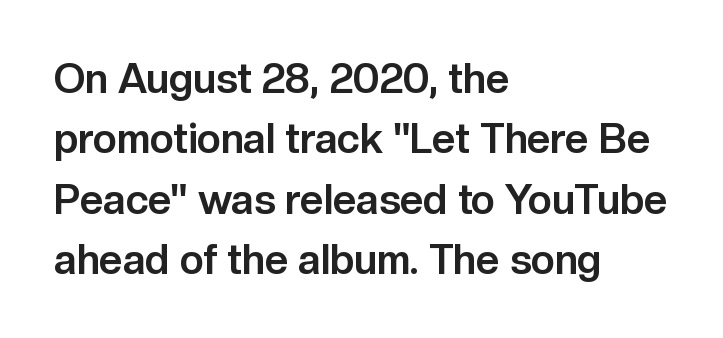
{"serif": "no", "italic": "no", "bold": "yes", "weight": "bold", "width": "normal", "stroke_contrast": "low", "x_height": "medium", "monospaced": "no", "underline": "no", "align": "left", "line_spacing": "normal", "line_spacing_ratio": 1.47, "letter_spacing": "normal", "letter_spacing_em": 0.0, "glyph_px": 41}
